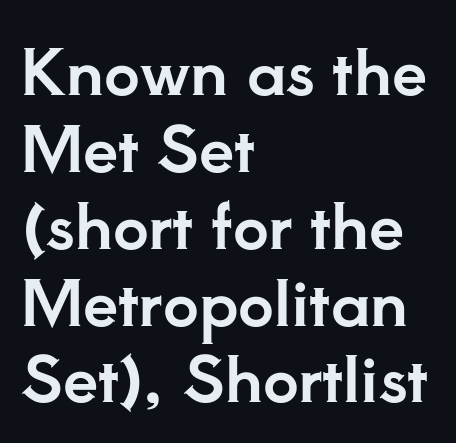
{"serif": "yes", "italic": "no", "width": "normal", "stroke_contrast": "low", "x_height": "small", "monospaced": "no", "underline": "no", "align": "left", "line_spacing_ratio": 1.22, "letter_spacing": "normal", "letter_spacing_em": 0.0, "glyph_px": 63}
